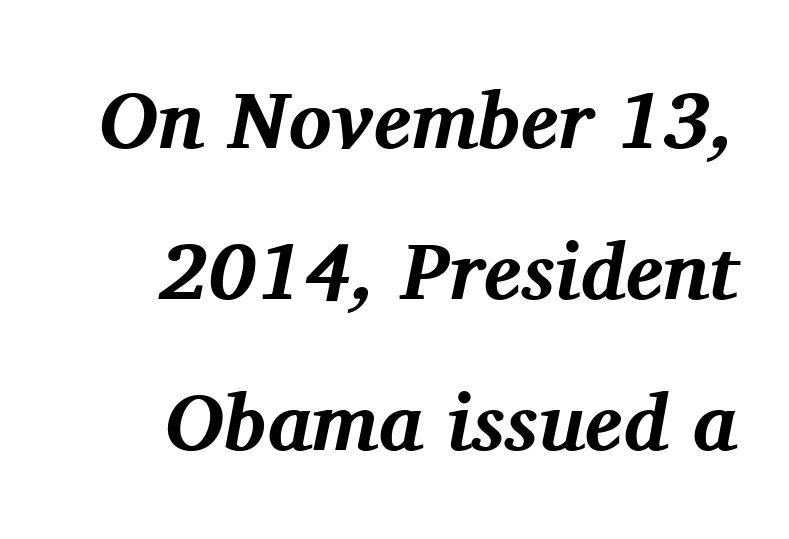
The letters sit at their default tracking, neither squeezed nor spread. Unmarked baselines from the first word to the last. The text carries the slant typical of an italic or oblique font. A typesetter would call this proportional, since set widths differ per character. Every letter is thick-stroked: bold, no question.
